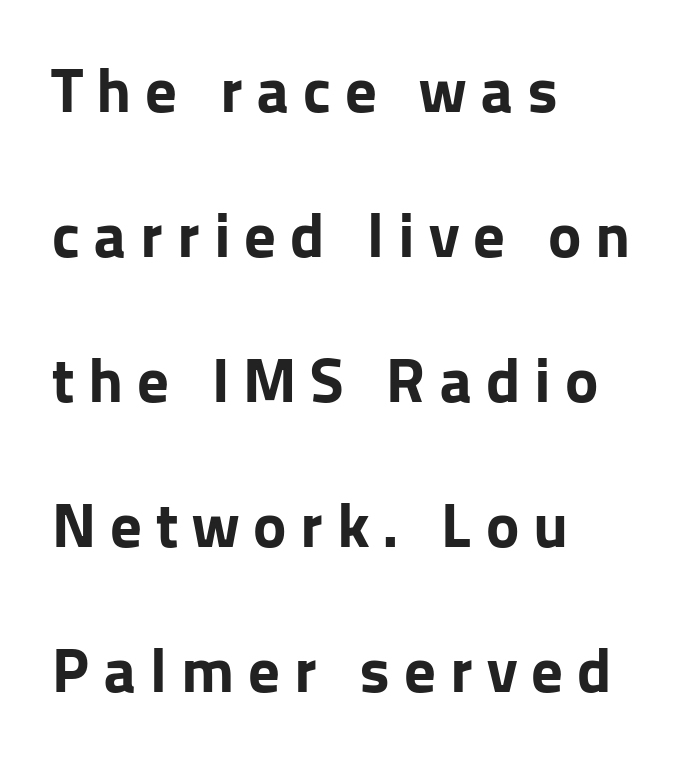
Q: Is the text bold? A: Yes.
Q: Is the text italic (slanted)? A: No, it is upright.
Q: Is the typeface a serif or a sans-serif typeface? A: Sans-serif.
Q: Is the text underlined? A: No.
Q: How is the paragraph aligned? A: Left-aligned.
Q: Is the spacing between letters normal or unusually wide? A: Unusually wide.
Q: Is the spacing between lines tight, normal or loose? A: Loose.
Q: Width (condensed, normal, or wide)? A: Normal.
Q: Stroke contrast? A: Low.
Q: x-height? A: Medium.
Q: Monospaced? A: No.
